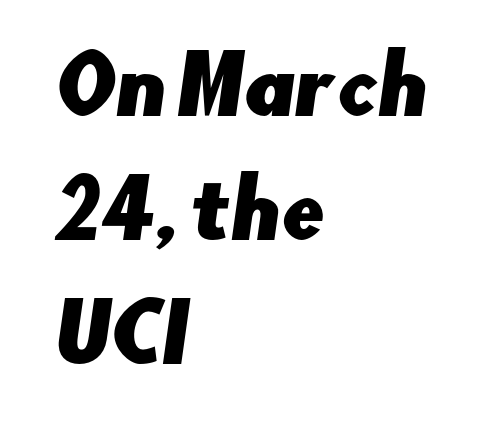
Each line starts at the same left margin while the right side varies. Type without underlining. The passage shown stacks its lines at a standard gap. These lines are rendered in a variable-pitch font. Is this a sans? Yes — the strokes have no serifs. The horizontal fit of the characters is conventional and even.
